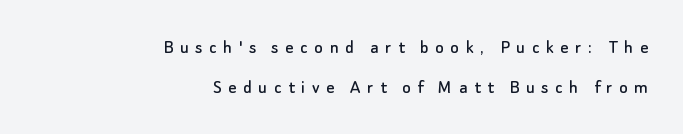
The image shows 20 px text type, upright; set right-aligned, loose line spacing (1.99x), unusually wide letter spacing (+0.33 em), not underlined.
